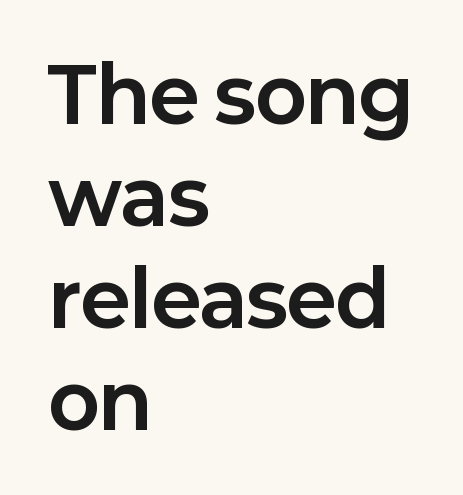
Q: Is the text bold? A: Yes.
Q: Is the text italic (slanted)? A: No, it is upright.
Q: Is the typeface a serif or a sans-serif typeface? A: Sans-serif.
Q: Is the text underlined? A: No.
Q: How is the paragraph aligned? A: Left-aligned.
Q: Is the spacing between letters normal or unusually wide? A: Normal.
Q: Is the spacing between lines tight, normal or loose? A: Normal.
Q: Width (condensed, normal, or wide)? A: Normal.
Q: Stroke contrast? A: Low.
Q: x-height? A: Medium.
Q: Monospaced? A: No.
